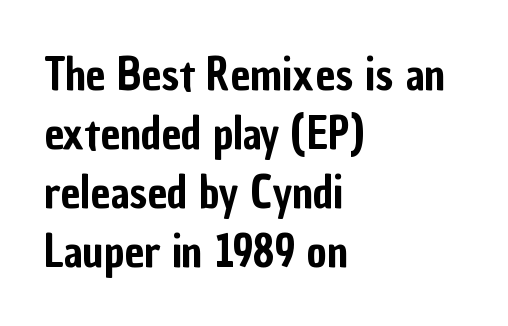
{"serif": "no", "italic": "no", "width": "condensed", "stroke_contrast": "low", "x_height": "medium", "monospaced": "no", "underline": "no", "align": "left", "line_spacing": "normal", "line_spacing_ratio": 1.34, "letter_spacing": "normal", "letter_spacing_em": 0.0, "glyph_px": 44}
